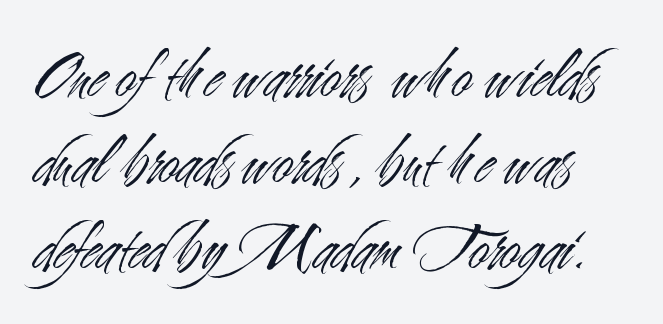
The image shows 71 px light, condensed sans-serif type; set line spacing 1.21x, normal letter spacing, not underlined; medium stroke contrast and a small x-height.
